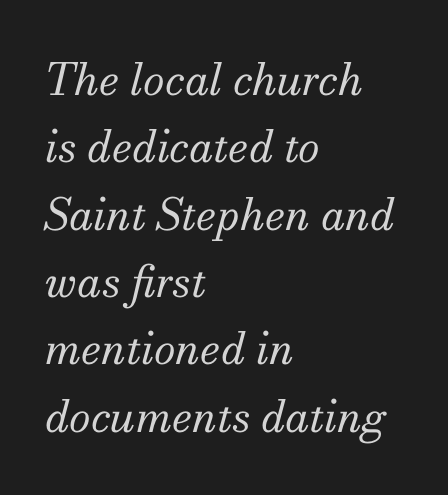
Q: Is the text bold? A: No.
Q: Is the text italic (slanted)? A: Yes, it leans right by about 13 degrees.
Q: Is the typeface a serif or a sans-serif typeface? A: Serif.
Q: Is the text underlined? A: No.
Q: How is the paragraph aligned? A: Left-aligned.
Q: Is the spacing between letters normal or unusually wide? A: Normal.
Q: Is the spacing between lines tight, normal or loose? A: Normal.
Q: Width (condensed, normal, or wide)? A: Normal.
Q: Stroke contrast? A: Medium.
Q: x-height? A: Small.
Q: Monospaced? A: No.
